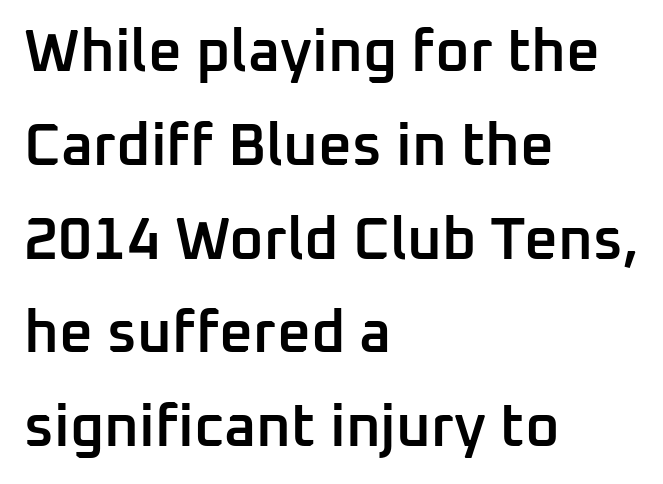
{"serif": "no", "italic": "no", "bold": "semi", "weight": "semibold", "width": "normal", "stroke_contrast": "low", "x_height": "medium", "monospaced": "no", "underline": "no", "align": "left", "line_spacing": "normal", "line_spacing_ratio": 1.59, "letter_spacing": "normal", "letter_spacing_em": 0.0, "glyph_px": 59}
